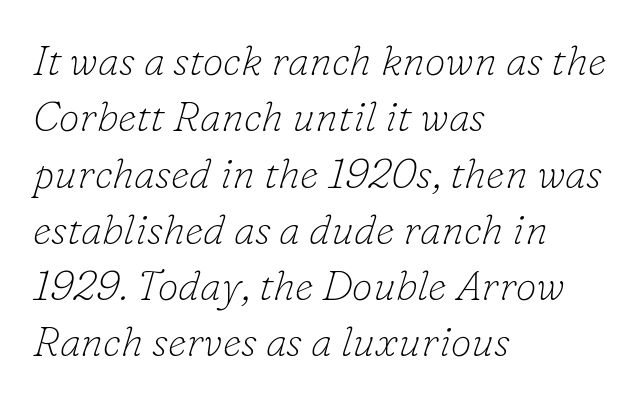
The image shows 42 px thin serif type, italic (leaning right); set left-aligned, normal line spacing (1.34x), normal letter spacing, not underlined; low stroke contrast and a small x-height.
